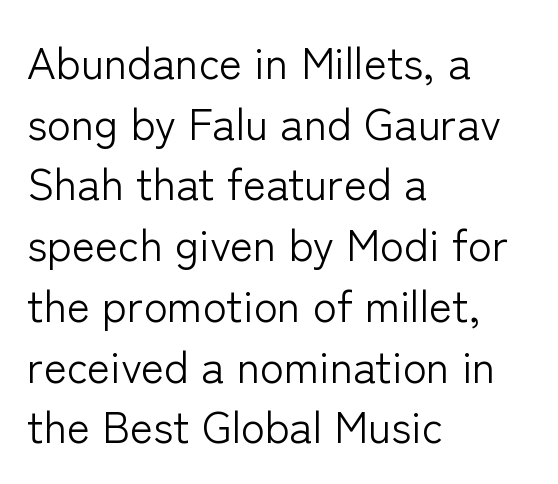
Q: Is the text bold? A: No.
Q: Is the text italic (slanted)? A: No, it is upright.
Q: Is the typeface a serif or a sans-serif typeface? A: Sans-serif.
Q: Is the text underlined? A: No.
Q: How is the paragraph aligned? A: Left-aligned.
Q: Is the spacing between letters normal or unusually wide? A: Normal.
Q: Is the spacing between lines tight, normal or loose? A: Normal.
Q: Width (condensed, normal, or wide)? A: Normal.
Q: Stroke contrast? A: Low.
Q: x-height? A: Medium.
Q: Monospaced? A: No.
